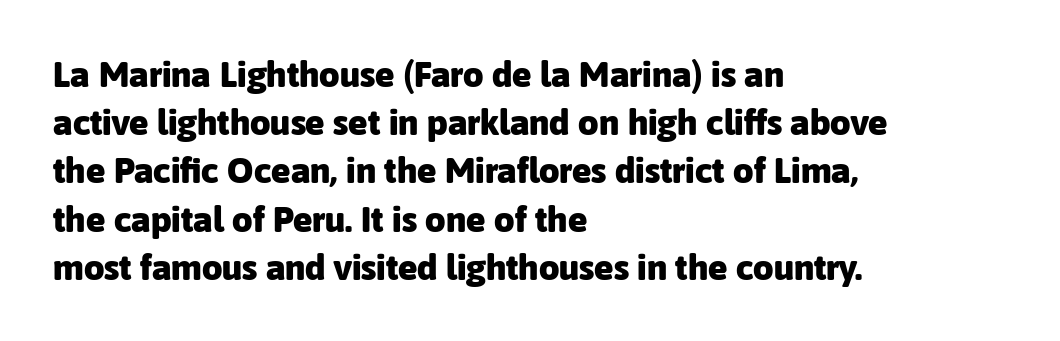
These lines are rendered in a variable-pitch font. The line-height multiplier appears to be the usual default. Does the lettering tilt? It doesn't — this is upright. Here the glyphs are tracked normally, forming tight word shapes. Type without underlining.
